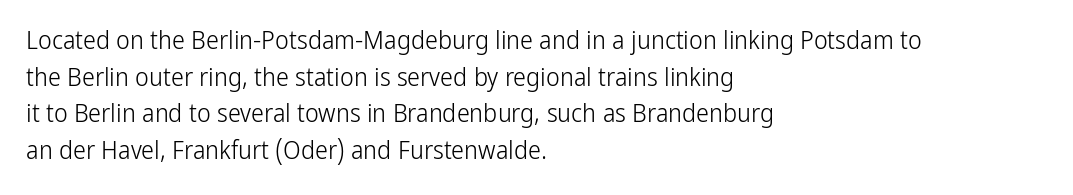
{"italic": "no", "bold": "no", "underline": "no", "align": "left", "line_spacing": "normal", "line_spacing_ratio": 1.41, "letter_spacing": "normal", "letter_spacing_em": 0.0, "glyph_px": 26}
